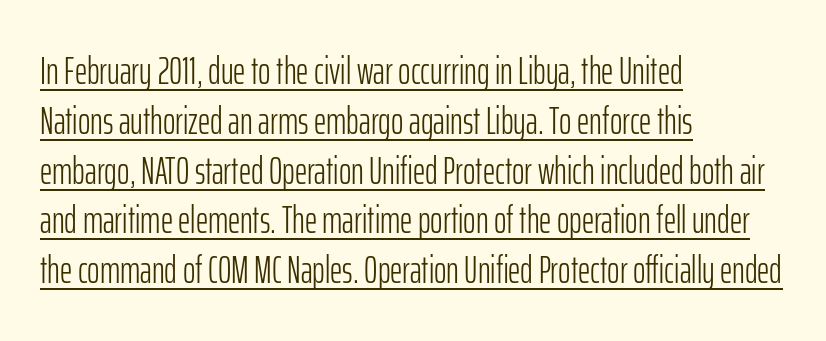
Default kerning and tracking; the words read as compact shapes. The words here are underlined. The setting favours the left margin, as ordinary paragraphs usually do. The space between consecutive lines is moderate.
